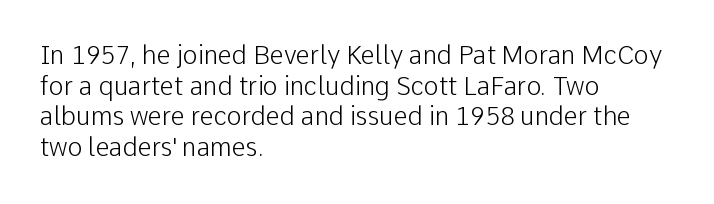
The letters look calm and open, with moderate or lighter stems. Descenders are the only things crossing below the line. Left-aligned paragraph, ragged on the right. Short note: letters normally spaced.
